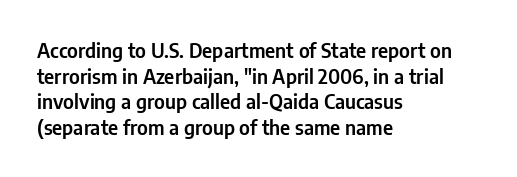
The image shows 20 px text type, upright; set left-aligned, normal line spacing (1.28x), normal letter spacing, not underlined.
